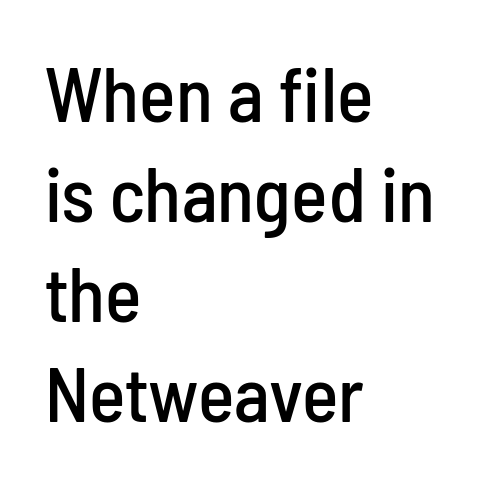
{"serif": "no", "italic": "no", "width": "condensed", "stroke_contrast": "low", "x_height": "medium", "monospaced": "no", "underline": "no", "align": "left", "line_spacing": "normal", "line_spacing_ratio": 1.3, "letter_spacing": "normal", "letter_spacing_em": 0.0, "glyph_px": 77}
